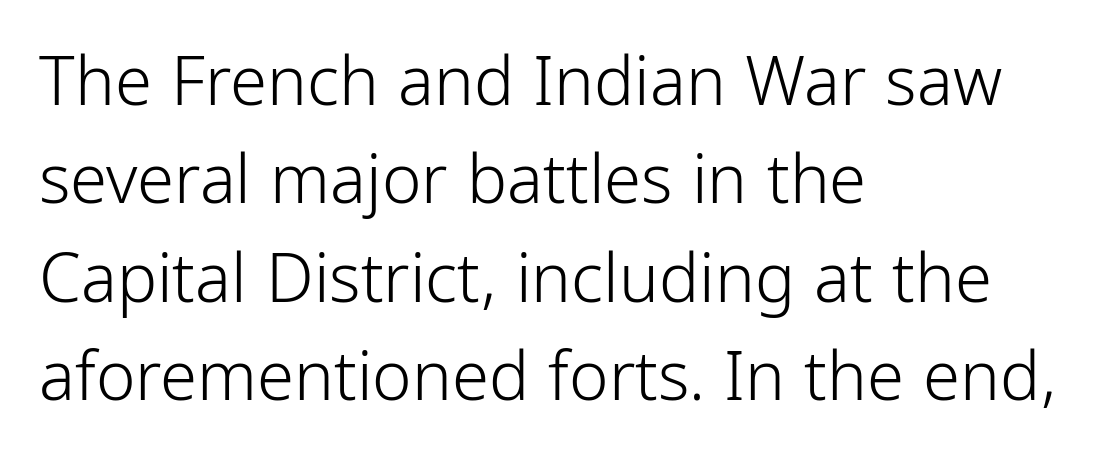
The image shows 67 px light, condensed sans-serif type, upright; set left-aligned, normal line spacing (1.47x), normal letter spacing, not underlined; low stroke contrast and a medium x-height.
